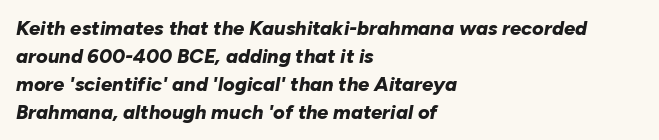
The specimen reads as italic at a glance. As a designer I'd log this as weight 700, bold. Tracking value appears to be zero — textbook default spacing. Line spacing here is normal. Typeset ragged right — the left edge is the straight one.
